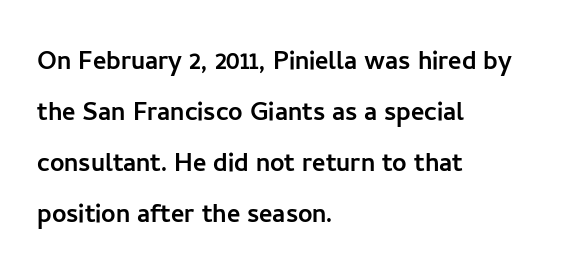
Q: Is the text italic (slanted)? A: No, it is upright.
Q: Is the typeface a serif or a sans-serif typeface? A: Sans-serif.
Q: Is the text underlined? A: No.
Q: How is the paragraph aligned? A: Left-aligned.
Q: Is the spacing between letters normal or unusually wide? A: Normal.
Q: Is the spacing between lines tight, normal or loose? A: Normal.
Q: Width (condensed, normal, or wide)? A: Normal.
Q: Stroke contrast? A: Low.
Q: x-height? A: Medium.
Q: Monospaced? A: No.
